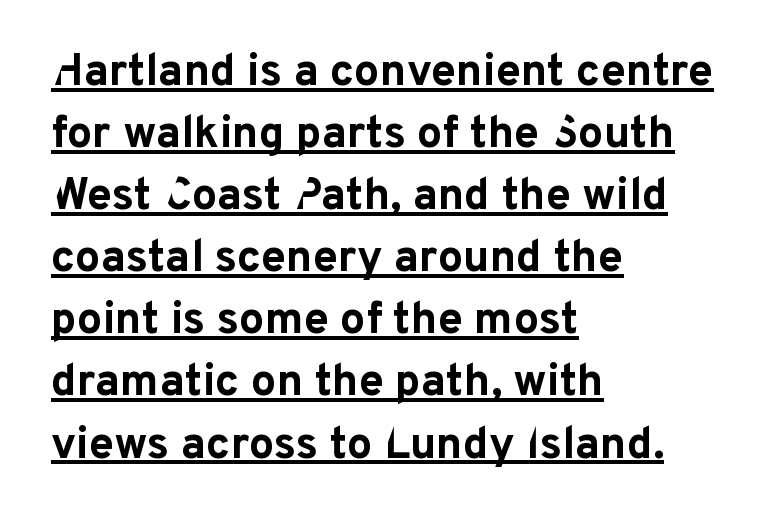
The image shows 45 px bold sans-serif type, upright; set left-aligned, normal line spacing (1.38x), normal letter spacing, underlined; low stroke contrast and a medium x-height.
